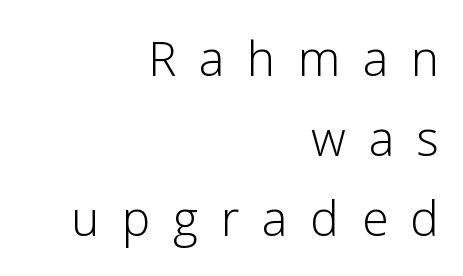
{"serif": "no", "italic": "no", "bold": "no", "weight": "light", "width": "normal", "stroke_contrast": "low", "x_height": "medium", "monospaced": "no", "underline": "no", "align": "right", "line_spacing": "normal", "line_spacing_ratio": 1.67, "letter_spacing": "wide", "letter_spacing_em": 0.47, "glyph_px": 48}
